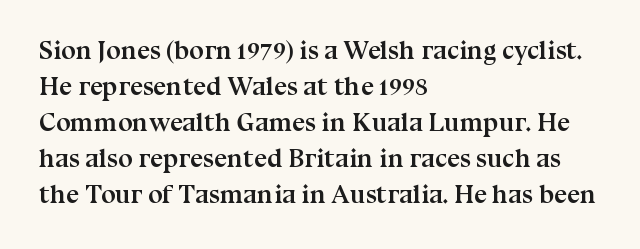
Weight: bold. Inter-character spacing is left at the font's built-in metrics. Check the space under the baseline: it is left empty. These lines sit exactly where default settings would place them. Compared with a centered layout, this one pins lines to the left instead.
